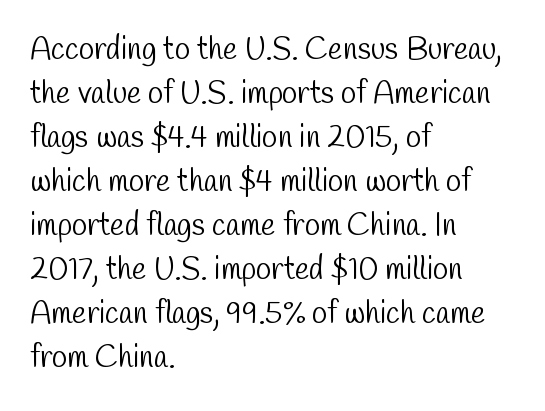
Q: Is the text bold? A: No.
Q: Is the typeface a serif or a sans-serif typeface? A: Sans-serif.
Q: Is the text underlined? A: No.
Q: How is the paragraph aligned? A: Left-aligned.
Q: Is the spacing between letters normal or unusually wide? A: Normal.
Q: Is the spacing between lines tight, normal or loose? A: Normal.
Q: Width (condensed, normal, or wide)? A: Condensed.
Q: Stroke contrast? A: Low.
Q: x-height? A: Medium.
Q: Monospaced? A: No.
